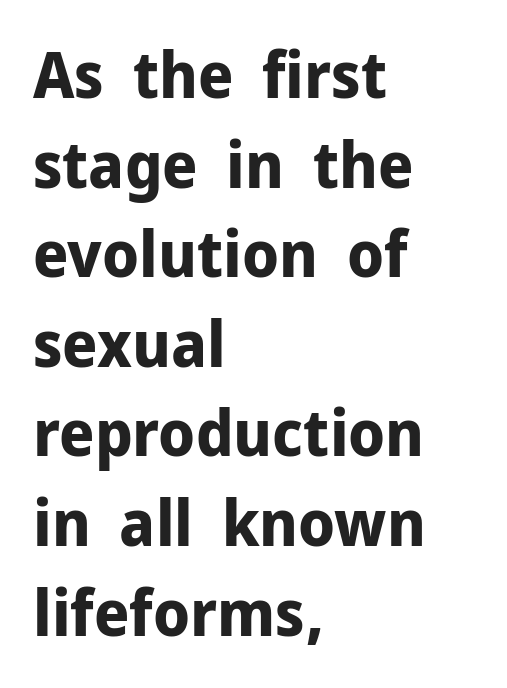
{"serif": "no", "italic": "no", "bold": "yes", "weight": "bold", "width": "normal", "stroke_contrast": "low", "x_height": "medium", "monospaced": "no", "underline": "no", "align": "left", "line_spacing": "normal", "line_spacing_ratio": 1.4, "letter_spacing": "normal", "letter_spacing_em": 0.0, "glyph_px": 64}
